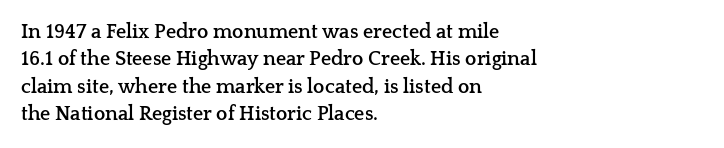
Q: Is the text bold? A: Yes.
Q: Is the text italic (slanted)? A: No, it is upright.
Q: Is the text underlined? A: No.
Q: How is the paragraph aligned? A: Left-aligned.
Q: Is the spacing between letters normal or unusually wide? A: Normal.
Q: Is the spacing between lines tight, normal or loose? A: Normal.
